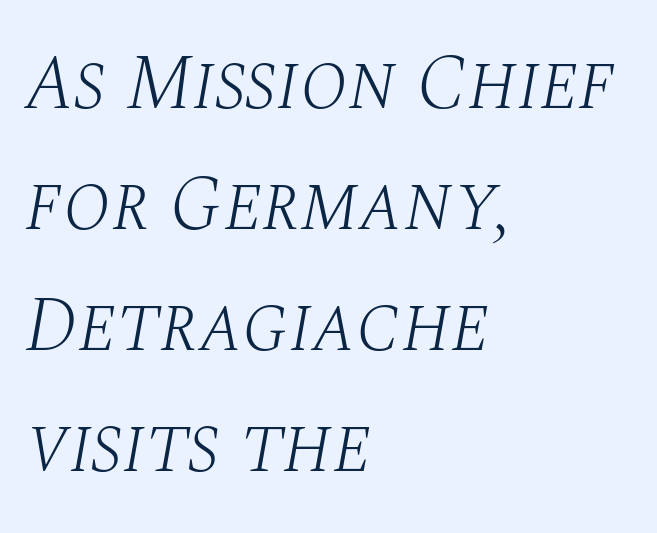
The rendering uses a moderate line-height, typical for paragraphs. Type without underlining. The passage shown is typed in a proportional face where columns would drift. Observe the lean: these are italic letterforms. Horizontal alignment here is leftward, the default for most running prose. Weight class: somewhere from thin through regular.
